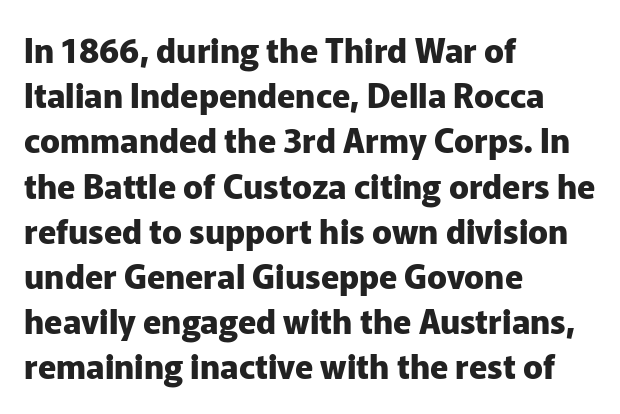
Q: Is the text bold? A: Yes.
Q: Is the text italic (slanted)? A: No, it is upright.
Q: Is the typeface a serif or a sans-serif typeface? A: Sans-serif.
Q: Is the text underlined? A: No.
Q: How is the paragraph aligned? A: Left-aligned.
Q: Is the spacing between letters normal or unusually wide? A: Normal.
Q: Is the spacing between lines tight, normal or loose? A: Normal.
Q: Width (condensed, normal, or wide)? A: Normal.
Q: Stroke contrast? A: Low.
Q: x-height? A: Medium.
Q: Monospaced? A: No.
